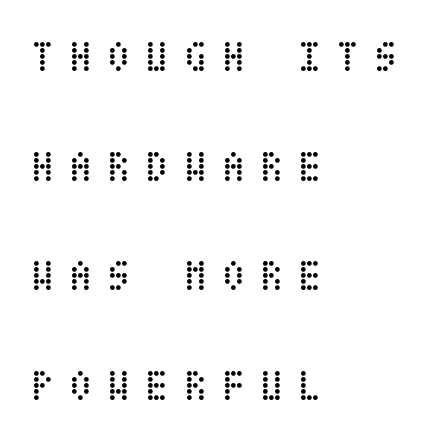
The image shows 44 px regular-weight, condensed type, upright; set left-aligned, loose line spacing (2.49x), unusually wide letter spacing (+0.32 em), not underlined; low stroke contrast and a large x-height.
